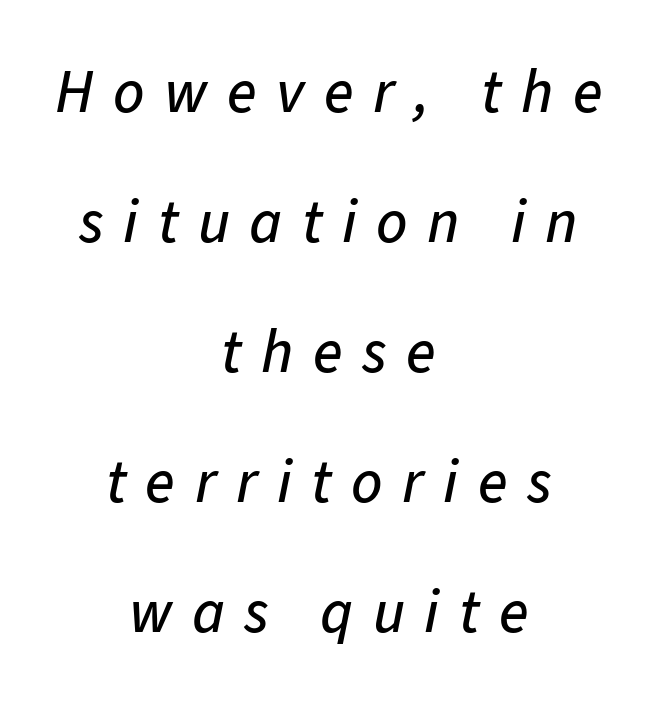
The image shows 61 px text type, italic (leaning right); set centered, loose line spacing (2.13x), unusually wide letter spacing (+0.32 em), not underlined; low stroke contrast and a medium x-height.
